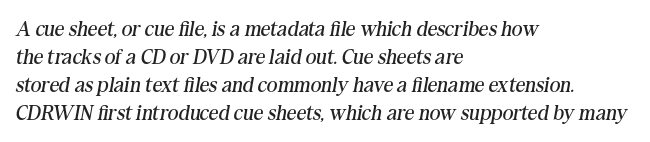
The image shows 21 px text type, italic (leaning right); set left-aligned, normal line spacing (1.33x), normal letter spacing, not underlined.
